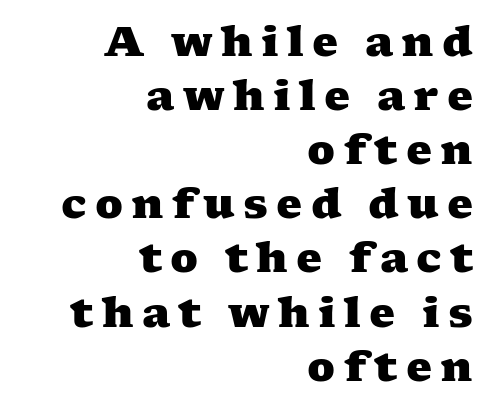
The image shows 41 px heavy, wide serif type; set right-aligned, normal line spacing (1.32x), unusually wide letter spacing (+0.2 em), not underlined; medium stroke contrast and a medium x-height.
